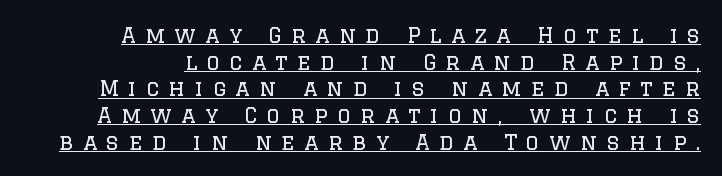
Q: Is the text bold? A: No.
Q: Is the text italic (slanted)? A: No, it is upright.
Q: Is the text underlined? A: Yes.
Q: Is the spacing between letters normal or unusually wide? A: Unusually wide.
Q: Is the spacing between lines tight, normal or loose? A: Normal.
